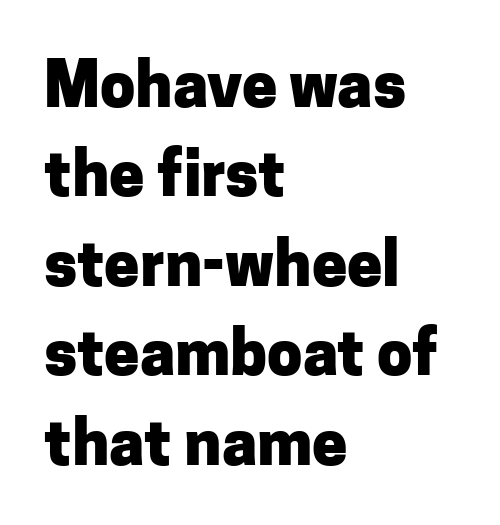
Summary of weight: heavy, a full bold. Varying glyph widths throughout — classic text-font behaviour. If you drew a line through each stem, it would be perfectly vertical. This sample uses a sans-serif face. Leading: standard.
